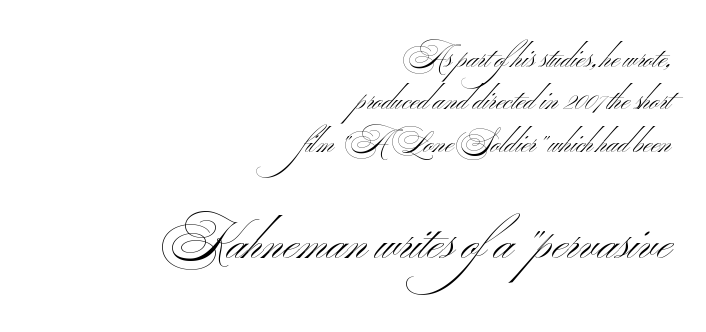
Q: Is the text bold? A: No.
Q: Is the typeface a serif or a sans-serif typeface? A: Sans-serif.
Q: Is the text underlined? A: No.
Q: How is the paragraph aligned? A: Right-aligned.
Q: Is the spacing between letters normal or unusually wide? A: Normal.
Q: Is the spacing between lines tight, normal or loose? A: Normal.
Q: Which block of text is set in a larger size, the first (top) or the second (bottom)? A: The second (bottom) one.
Q: Width (condensed, normal, or wide)? A: Wide.
Q: Stroke contrast? A: Medium.
Q: x-height? A: Small.
Q: Monospaced? A: No.
